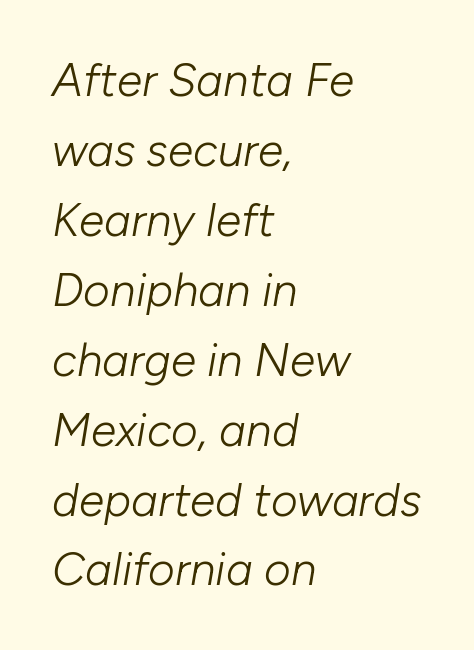
This sample keeps an unexceptional amount of space between lines. The font sits on the lighter half of the weight spectrum, regular included. A typesetter would call this zero additional tracking. The letters are slanted; this is an italic face. Descenders hang freely into open space. Is the block centered? No — it sits flush against the left margin.
